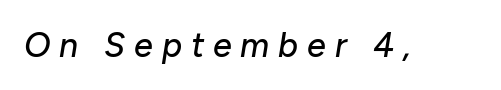
Each letter keeps its own natural width here, so spacing adapts to shape. Would a proofreader flag this as italicized? Yes. Between one letter and the next there's a generous, obvious gap. A clean baseline with only descenders dipping below it.
